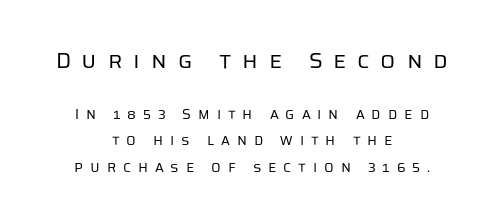
{"italic": "no", "bold": "no", "underline": "no", "align": "center", "line_spacing": "loose", "line_spacing_ratio": 1.91, "letter_spacing": "wide", "letter_spacing_em": 0.49, "larger_block": "first", "size_ratio": 1.57, "glyph_px": 22}
